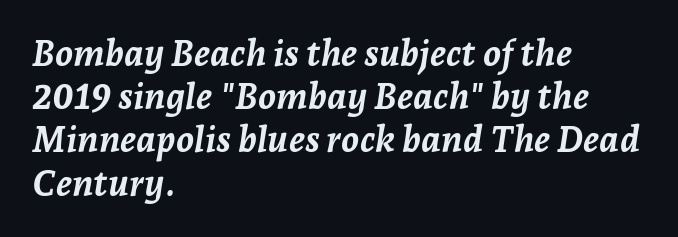
The image shows 36 px semibold type, italic (leaning right); set left-aligned, line spacing 1.2x, normal letter spacing, not underlined; low stroke contrast and a medium x-height.
